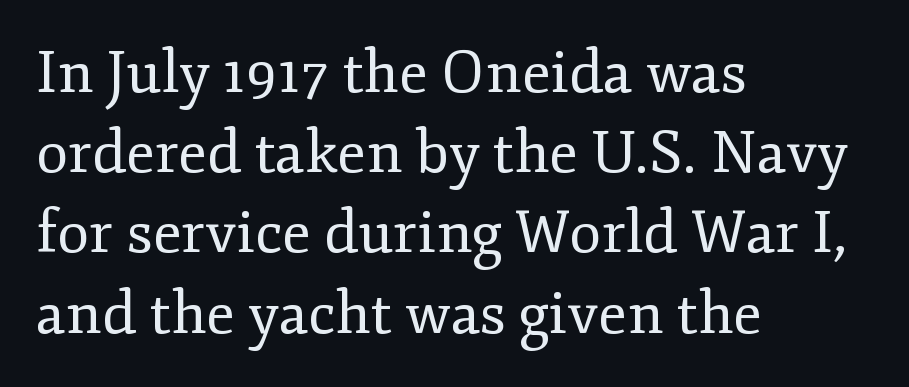
{"serif": "yes", "italic": "no", "bold": "no", "weight": "regular", "width": "normal", "stroke_contrast": "low", "x_height": "small", "monospaced": "no", "underline": "no", "align": "left", "line_spacing": "normal", "line_spacing_ratio": 1.36, "letter_spacing": "normal", "letter_spacing_em": 0.0, "glyph_px": 59}
